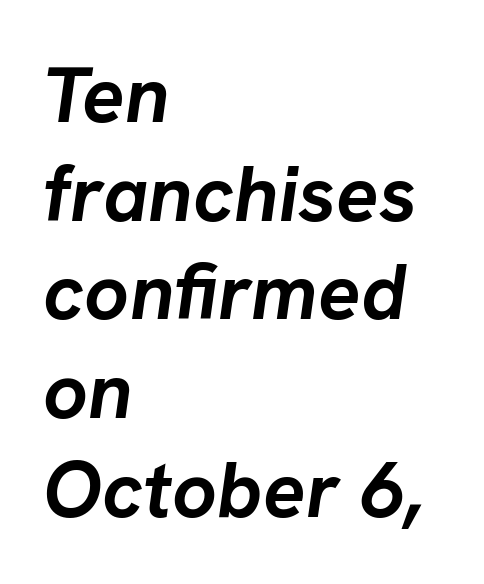
Caption: multi-line text, flush left, ragged right. This sample has the flowing, uneven cadence of proportional lettering. Underlining? Definitely not there. How are the letters spaced? Ordinarily, with no added tracking. One glance says typical: line gaps are just what's usual. Caption: bold face, heavy strokes.
